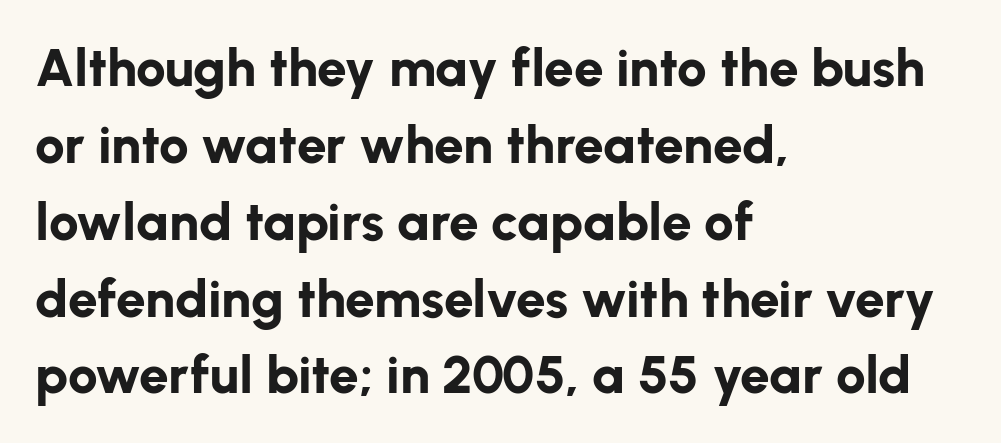
The image shows 53 px bold sans-serif type, upright; set left-aligned, normal line spacing (1.45x), normal letter spacing, not underlined; low stroke contrast and a medium x-height.
